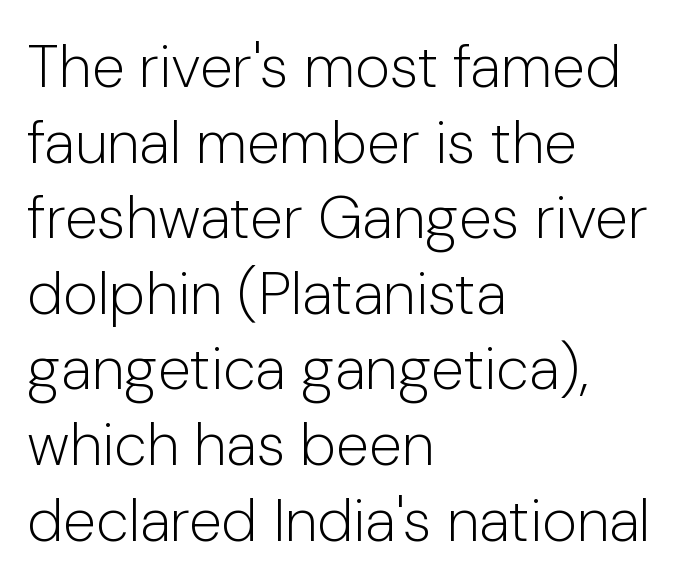
Visually the block forms a straight wall on the left and a jagged coastline on the right. The typesetting does not lean heavy: it is not bold. The horizontal fit of the characters is conventional and even. It's the straight-up-and-down kind of type.
